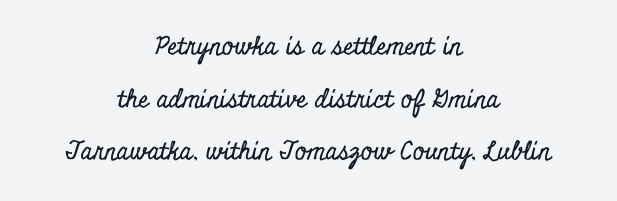
The image shows 25 px text type; set centered, loose line spacing (2.11x), normal letter spacing, not underlined.
